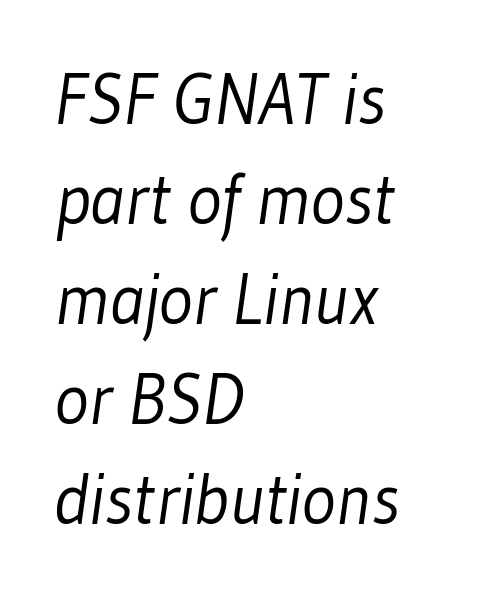
{"serif": "no", "bold": "no", "weight": "light", "width": "condensed", "stroke_contrast": "low", "x_height": "medium", "monospaced": "no", "underline": "no", "align": "left", "line_spacing": "normal", "line_spacing_ratio": 1.39, "letter_spacing": "normal", "letter_spacing_em": 0.0, "glyph_px": 72}
